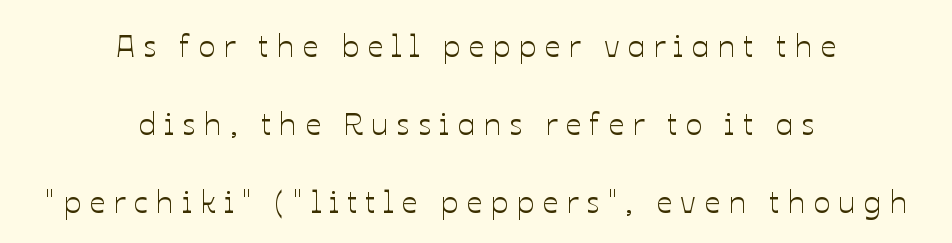
Q: Is the text italic (slanted)? A: No, it is upright.
Q: Is the text underlined? A: No.
Q: How is the paragraph aligned? A: Centered.
Q: Is the spacing between letters normal or unusually wide? A: Unusually wide.
Q: Is the spacing between lines tight, normal or loose? A: Loose.
Q: Width (condensed, normal, or wide)? A: Normal.
Q: Stroke contrast? A: Low.
Q: x-height? A: Medium.
Q: Monospaced? A: No.
